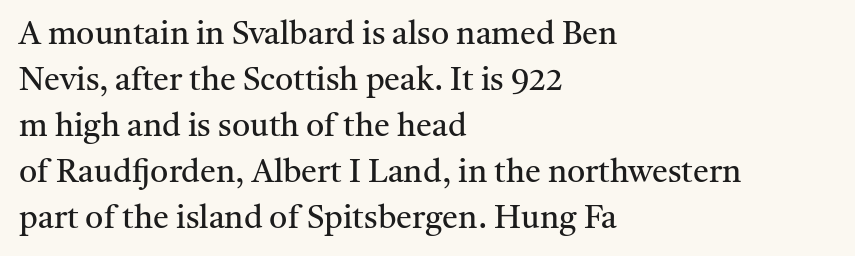
The face used here is proportionally spaced, like ordinary book or web type. Layout note: lines flush left. Reading down the column, the eye jumps a familiar distance to each next line. The line texture is even and compact thanks to regular tracking.
